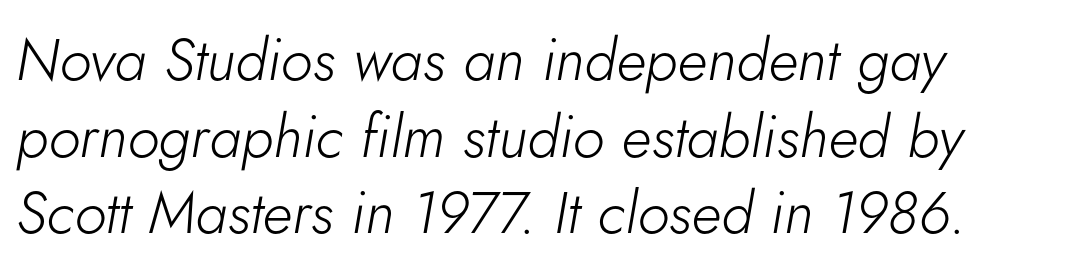
{"italic": "yes", "lean": "right", "slant_degrees": 5, "bold": "no", "weight": "light", "width": "normal", "stroke_contrast": "low", "x_height": "small", "monospaced": "no", "underline": "no", "align": "left", "line_spacing": "normal", "line_spacing_ratio": 1.3, "letter_spacing": "normal", "letter_spacing_em": 0.0, "glyph_px": 59}
